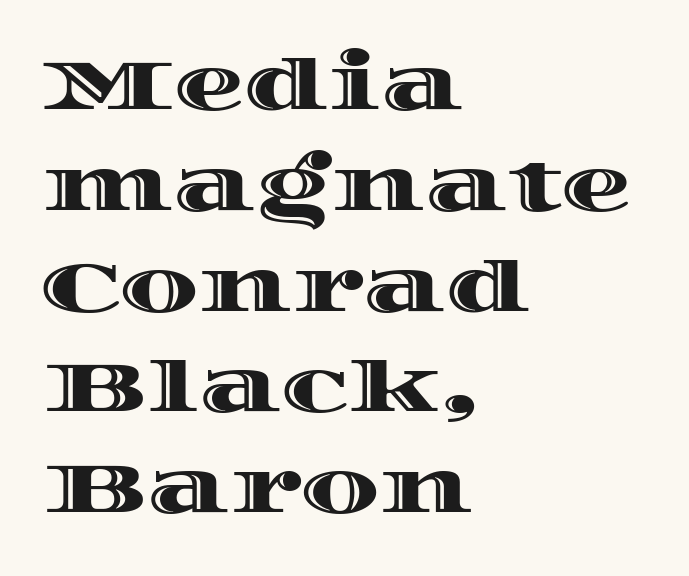
{"italic": "no", "width": "wide", "x_height": "large", "monospaced": "no", "underline": "no", "align": "left", "line_spacing": "normal", "line_spacing_ratio": 1.42, "letter_spacing": "normal", "letter_spacing_em": 0.0, "glyph_px": 71}
